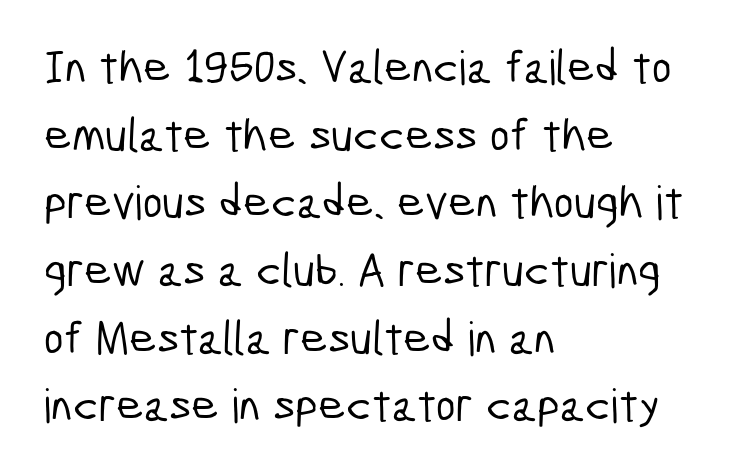
Words appear dense and cohesive because spacing is normal. Lines of text with bare space underneath. Each new line begins a customary step beneath the previous one. Caption: multi-line text, flush left, ragged right.
